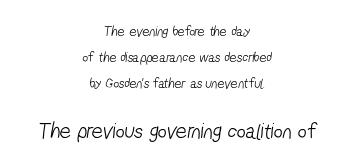
Unmarked baselines from the first word to the last. This sample uses plain, unmodified letter spacing. Between these two stacked blocks, the lower one wins on size. Typeset on center — no edge is straight. The weight tops out at a normal text grade.
